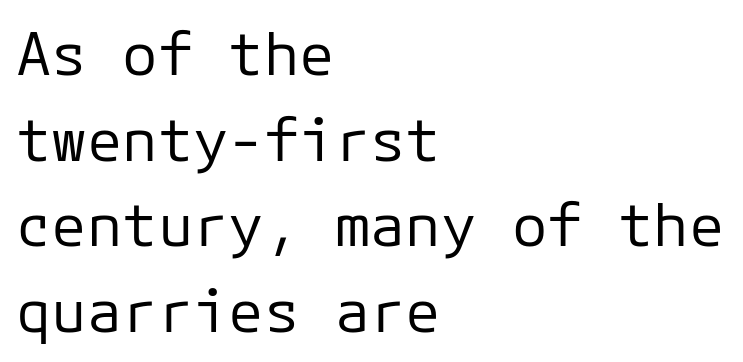
Spacing between characters is what you'd get straight out of the box. This is not heavy type; no bold has been used. The lettering holds an erect, upright posture throughout. Summary of vertical rhythm: regular, with standard interline spacing. Underlining? Definitely not there.
